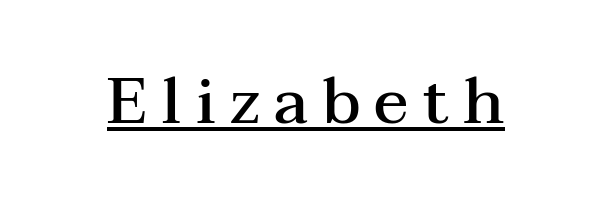
Q: Is the text bold? A: Semi-bold.
Q: Is the text italic (slanted)? A: No, it is upright.
Q: Is the typeface a serif or a sans-serif typeface? A: Serif.
Q: Is the text underlined? A: Yes.
Q: Is the spacing between letters normal or unusually wide? A: Unusually wide.
Q: Width (condensed, normal, or wide)? A: Wide.
Q: Stroke contrast? A: Medium.
Q: x-height? A: Medium.
Q: Monospaced? A: No.
